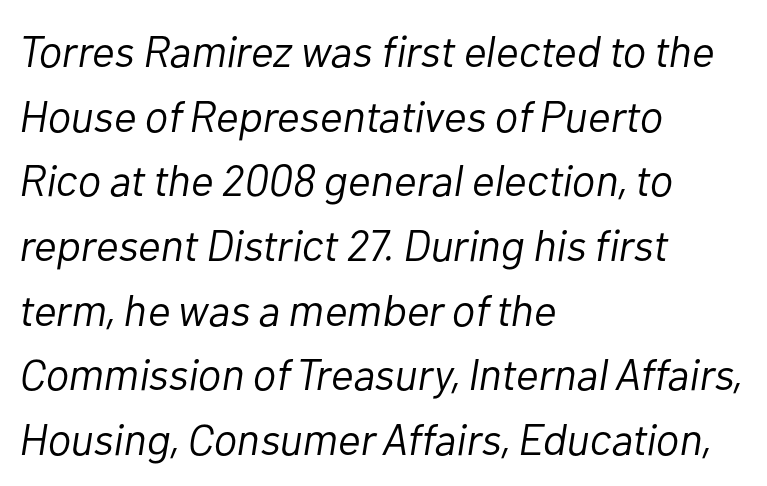
The image shows 44 px light type, italic (leaning right); set left-aligned, normal line spacing (1.47x), normal letter spacing, not underlined; low stroke contrast and a medium x-height.
